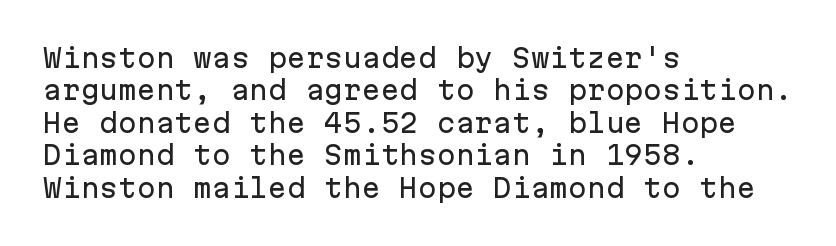
Is there much room between lines? A standard amount, neither cramped nor airy. The passage shown is not underscored anywhere. Visually the block forms a straight wall on the left and a jagged coastline on the right. The lettering holds an erect, upright posture throughout. This rendering leaves character spacing at its baseline value.
